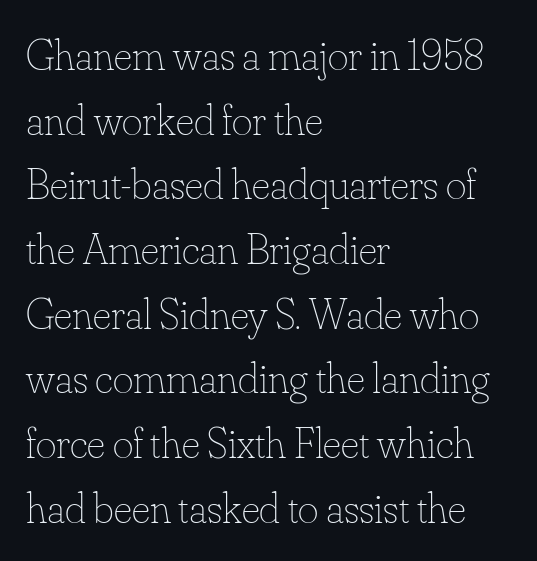
Ink coverage per letter is moderate at most. The letters advance in unequal steps, a hallmark of proportional type. Short note: letters normally spaced. Baseline-to-baseline distance is the conventional proportion of letter height.
